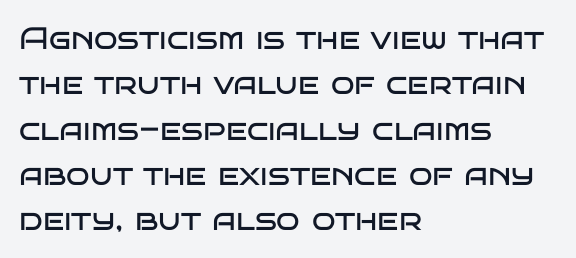
The strokes carry an ordinary text weight at most. Letterform terminals end flat and unadorned throughout the passage. Proportional: the letters do not fall into vertical columns. The passage shown has conventional tracking throughout. Clear beneath every line of the passage. One glance says typical: line gaps are just what's usual.
